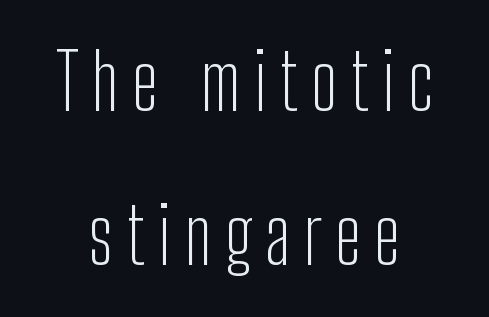
{"serif": "no", "italic": "no", "bold": "no", "weight": "light", "width": "condensed", "stroke_contrast": "low", "x_height": "medium", "monospaced": "no", "underline": "no", "align": "center", "line_spacing": "loose", "line_spacing_ratio": 1.98, "glyph_px": 78}
